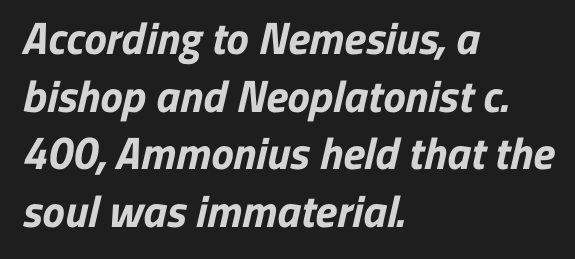
The letters sit at their default tracking, neither squeezed nor spread. Spacing verdict: proportional, widths tailored to each character. The lines sit at an ordinary, default distance from one another. These words are printed bold, with thick strokes throughout. This rendering features lettering with no underline.
